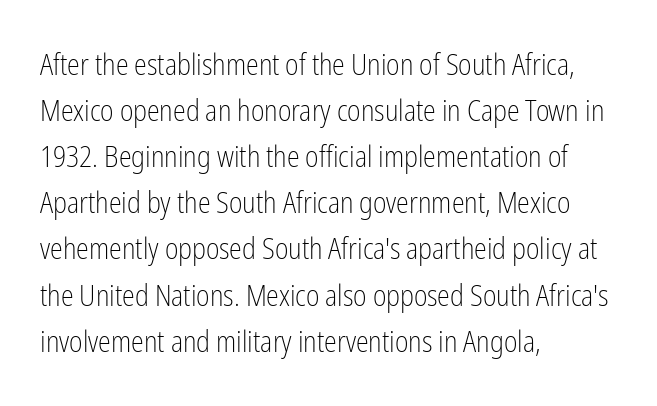
Q: Is the text bold? A: No.
Q: Is the text italic (slanted)? A: No, it is upright.
Q: Is the typeface a serif or a sans-serif typeface? A: Sans-serif.
Q: Is the text underlined? A: No.
Q: How is the paragraph aligned? A: Left-aligned.
Q: Is the spacing between letters normal or unusually wide? A: Normal.
Q: Is the spacing between lines tight, normal or loose? A: Normal.
Q: Width (condensed, normal, or wide)? A: Condensed.
Q: Stroke contrast? A: Low.
Q: x-height? A: Medium.
Q: Monospaced? A: No.
